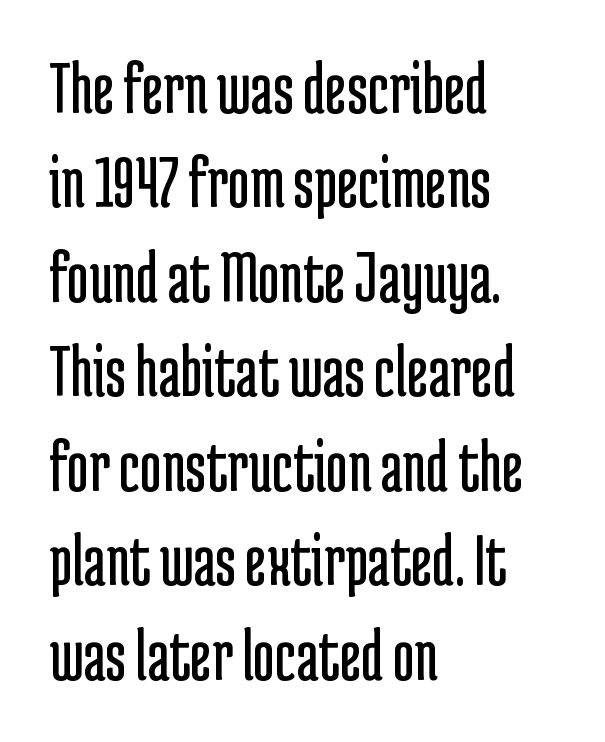
Q: Is the text bold? A: No.
Q: Is the text italic (slanted)? A: No, it is upright.
Q: Is the typeface a serif or a sans-serif typeface? A: Sans-serif.
Q: Is the text underlined? A: No.
Q: How is the paragraph aligned? A: Left-aligned.
Q: Is the spacing between letters normal or unusually wide? A: Normal.
Q: Is the spacing between lines tight, normal or loose? A: Normal.
Q: Width (condensed, normal, or wide)? A: Condensed.
Q: Stroke contrast? A: Low.
Q: x-height? A: Medium.
Q: Monospaced? A: No.
